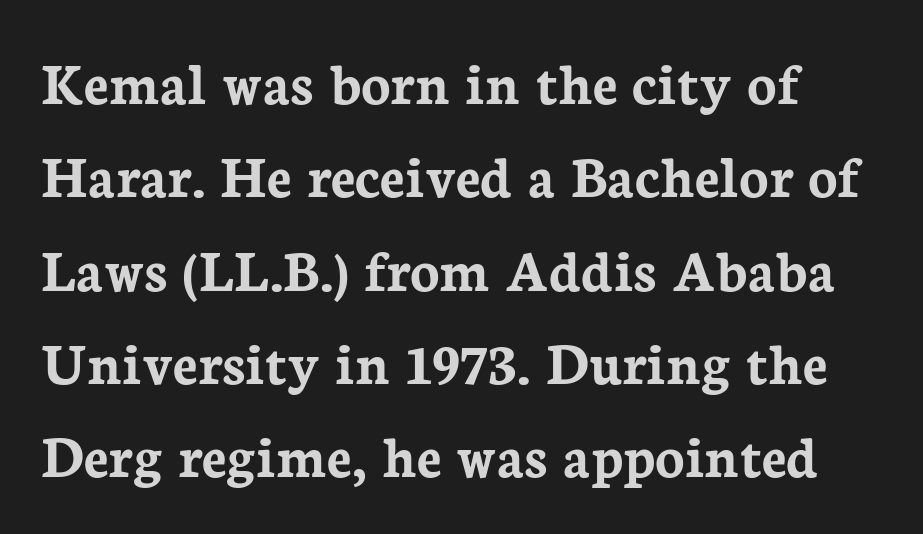
{"serif": "yes", "italic": "no", "bold": "yes", "weight": "semibold", "width": "normal", "stroke_contrast": "low", "x_height": "medium", "monospaced": "no", "underline": "no", "line_spacing": "normal", "line_spacing_ratio": 1.53, "letter_spacing": "normal", "letter_spacing_em": 0.0, "glyph_px": 61}
